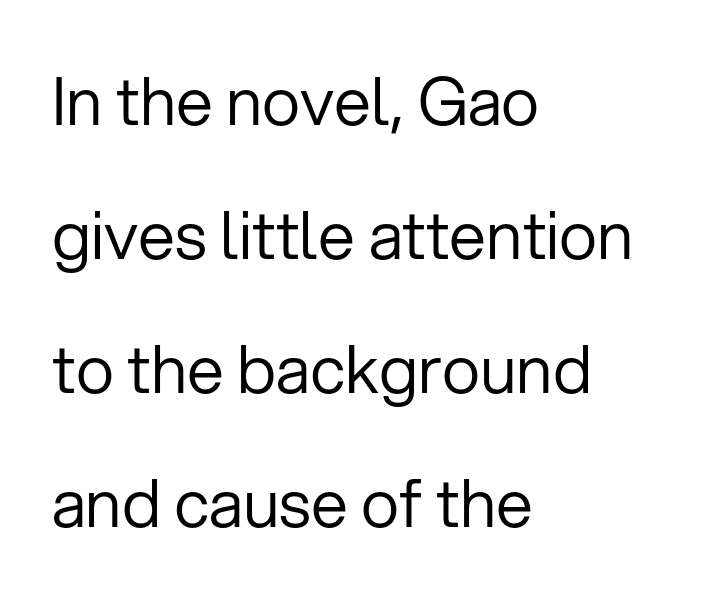
The font sits on the lighter half of the weight spectrum, regular included. The glyphs in this specimen are sans serif. The setting favours the left margin, as ordinary paragraphs usually do. The passage shown stacks its lines with a broad gap. Clear beneath every line of the passage.
